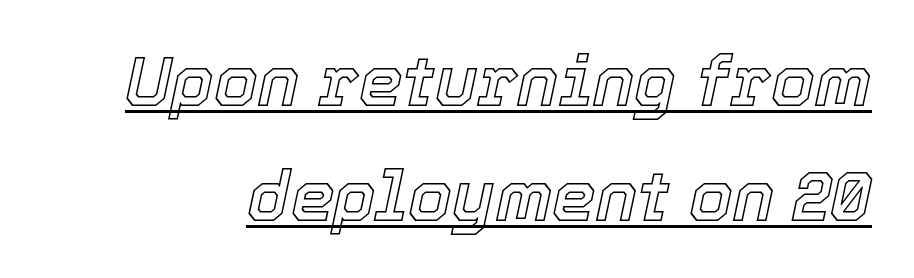
The letters advance in unequal steps, a hallmark of proportional type. Rows of type keep a routine distance in the vertical direction. A typographer would call this underscored text. Here the glyphs are tracked normally, forming tight word shapes. You can tell it's italic because the verticals aren't actually vertical.
